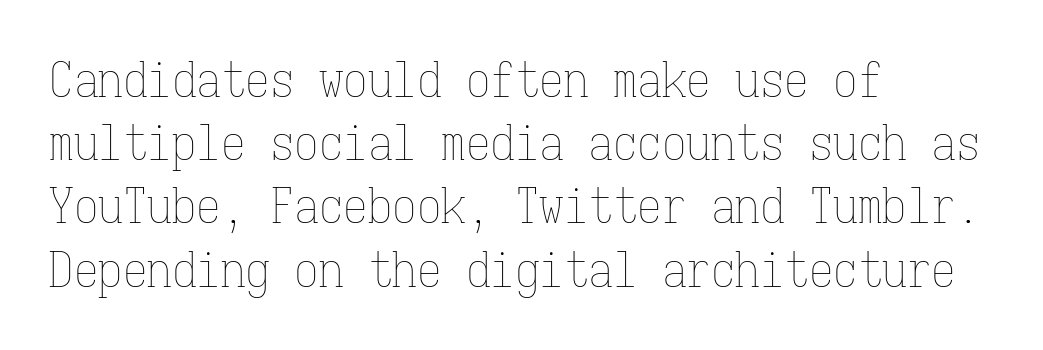
The image shows 49 px thin, condensed type, upright, monospaced; set left-aligned, normal line spacing (1.29x), normal letter spacing, not underlined; low stroke contrast and a medium x-height.
